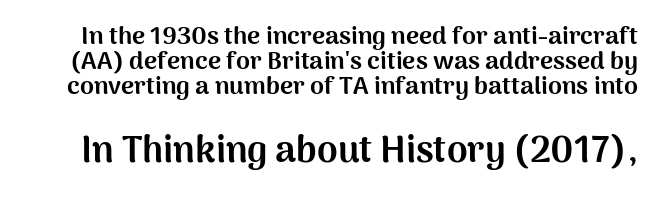
Q: Is the text bold? A: Yes.
Q: Is the text italic (slanted)? A: No, it is upright.
Q: Is the typeface a serif or a sans-serif typeface? A: Sans-serif.
Q: Is the text underlined? A: No.
Q: Is the spacing between letters normal or unusually wide? A: Normal.
Q: Is the spacing between lines tight, normal or loose? A: Tight.
Q: Which block of text is set in a larger size, the first (top) or the second (bottom)? A: The second (bottom) one.
Q: Width (condensed, normal, or wide)? A: Normal.
Q: Stroke contrast? A: Medium.
Q: x-height? A: Medium.
Q: Monospaced? A: No.
